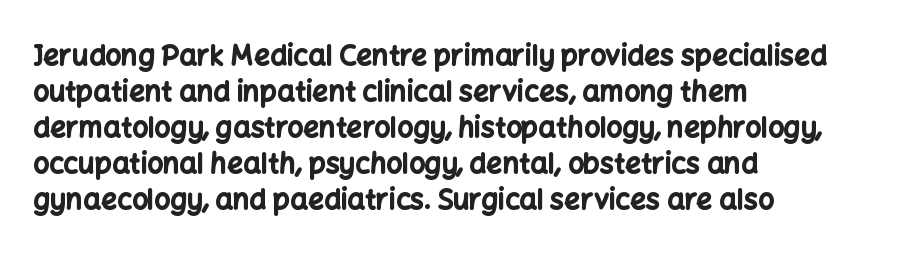
The image shows 28 px bold sans-serif type, upright; set left-aligned, normal line spacing (1.29x), normal letter spacing, not underlined; low stroke contrast and a medium x-height.
